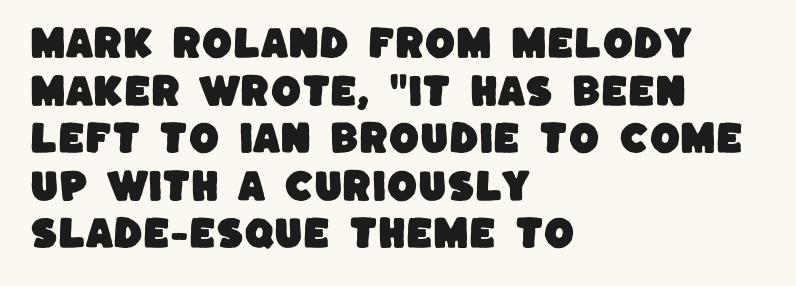
{"serif": "no", "width": "normal", "stroke_contrast": "low", "x_height": "large", "monospaced": "no", "underline": "no", "align": "left", "line_spacing": "normal", "line_spacing_ratio": 1.36, "letter_spacing": "normal", "letter_spacing_em": 0.0, "glyph_px": 35}
